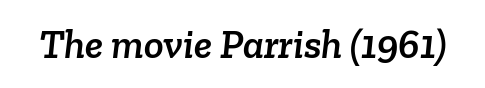
Q: Is the typeface a serif or a sans-serif typeface? A: Serif.
Q: Is the text underlined? A: No.
Q: Is the spacing between letters normal or unusually wide? A: Normal.
Q: Width (condensed, normal, or wide)? A: Normal.
Q: Stroke contrast? A: Low.
Q: x-height? A: Medium.
Q: Monospaced? A: No.
